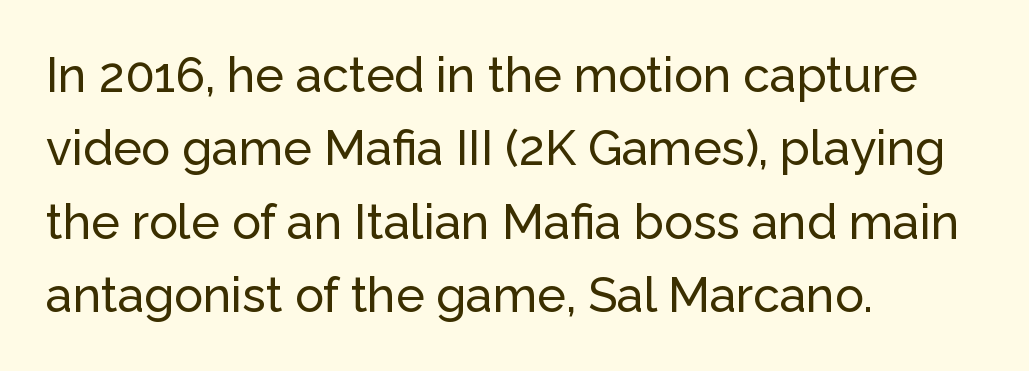
Is the letter spacing exaggerated? No — it looks like the ordinary default. One glance says typical: line gaps are just what's usual. The letters advance in unequal steps, a hallmark of proportional type. Classification — sans serif. The area under the type is left untouched. It's the straight-up-and-down kind of type.
